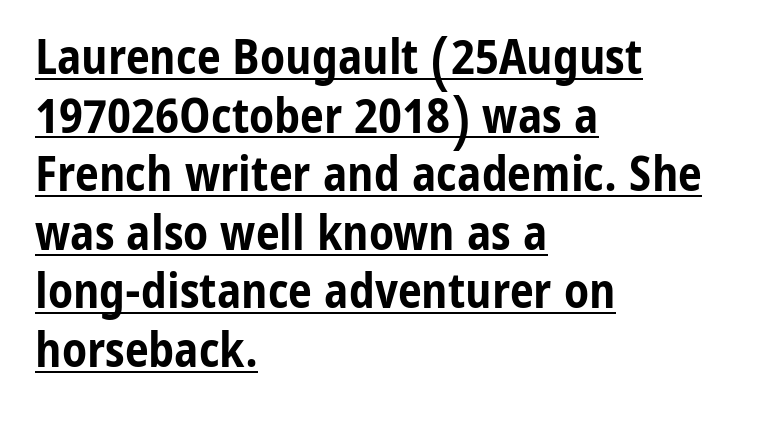
The rendering anchors every line to the left-hand side. The font is running at its bold setting. In designer terms, the underline attribute is active on this setting. The face used here is a sans, in the tradition of grotesques and geometrics. A typesetter would mark this as roman, not italic. These lines are rendered in a variable-pitch font.
